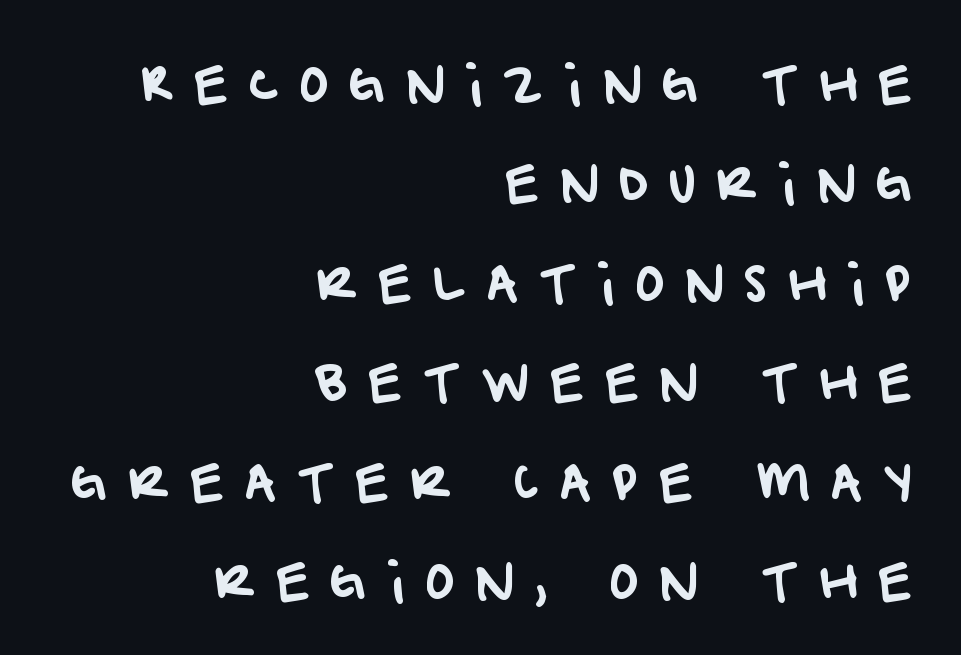
{"serif": "no", "width": "normal", "stroke_contrast": "low", "x_height": "large", "monospaced": "no", "underline": "no", "align": "right", "line_spacing": "loose", "line_spacing_ratio": 2.03, "letter_spacing": "wide", "letter_spacing_em": 0.42, "glyph_px": 49}
